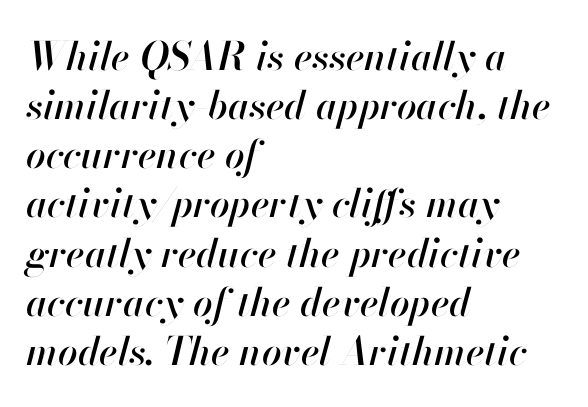
The image shows 39 px text type, italic (leaning right); set left-aligned, normal line spacing (1.26x), normal letter spacing, not underlined; high stroke contrast and a small x-height.
